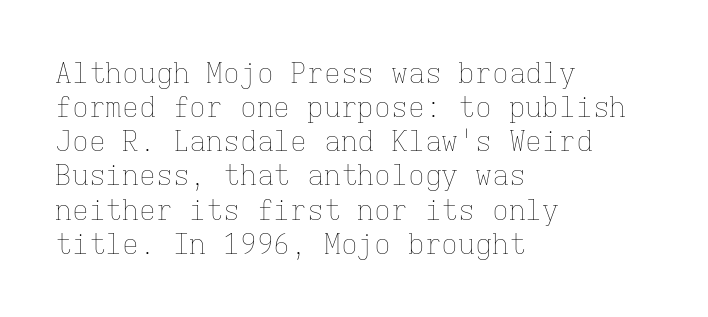
Words appear dense and cohesive because spacing is normal. The compositor pushed each line to the left boundary. Vertical stems look standard width or narrower in stroke. The face used here is monospaced, like something from a code editor. Has an underline been added? It has not.
